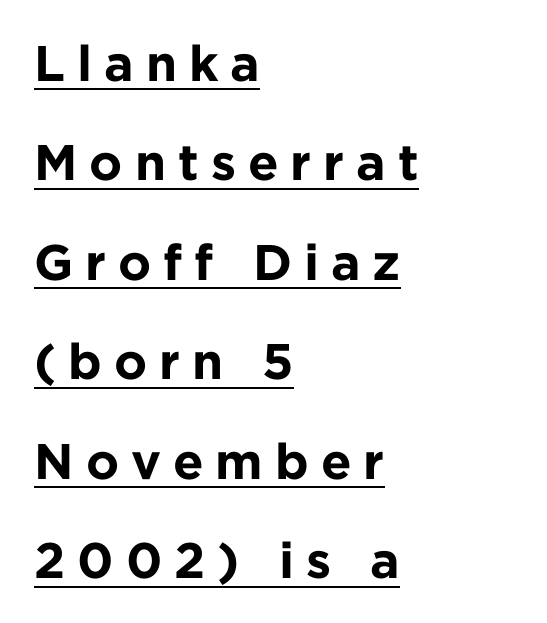
Q: Is the text bold? A: Yes.
Q: Is the text italic (slanted)? A: No, it is upright.
Q: Is the typeface a serif or a sans-serif typeface? A: Sans-serif.
Q: Is the text underlined? A: Yes.
Q: How is the paragraph aligned? A: Left-aligned.
Q: Is the spacing between letters normal or unusually wide? A: Unusually wide.
Q: Is the spacing between lines tight, normal or loose? A: Loose.
Q: Width (condensed, normal, or wide)? A: Normal.
Q: Stroke contrast? A: Low.
Q: x-height? A: Medium.
Q: Monospaced? A: No.
